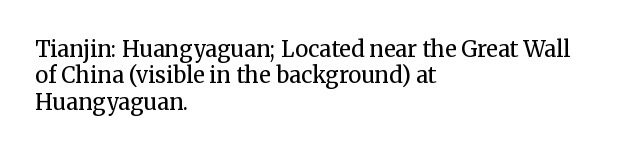
Q: Is the text bold? A: No.
Q: Is the text italic (slanted)? A: No, it is upright.
Q: Is the text underlined? A: No.
Q: How is the paragraph aligned? A: Left-aligned.
Q: Is the spacing between letters normal or unusually wide? A: Normal.
